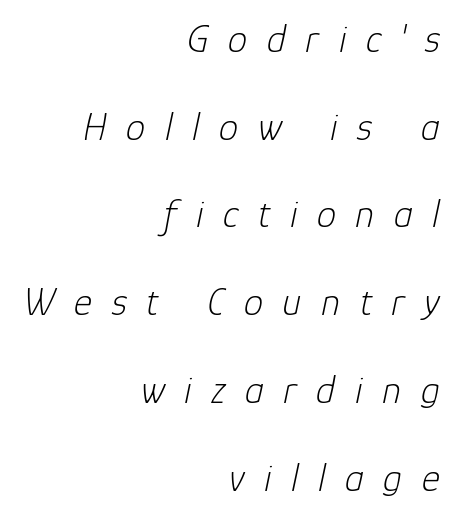
The image shows 39 px light type, italic (leaning right); set right-aligned, loose line spacing (2.25x), unusually wide letter spacing (+0.5 em), not underlined; low stroke contrast and a medium x-height.
